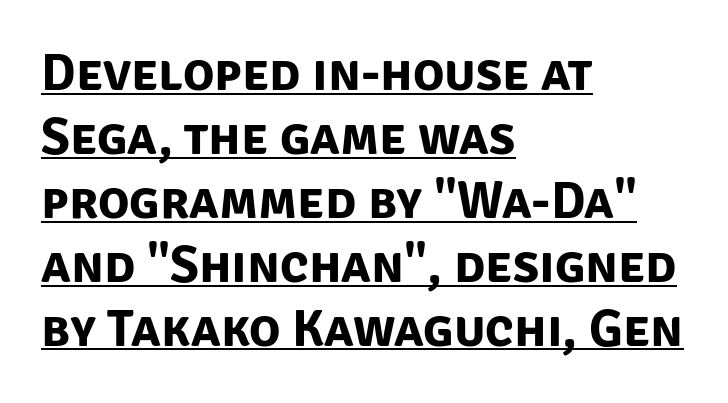
Nothing unusual about the tracking: characters are spaced as the font intends. Compared with a centered layout, this one pins lines to the left instead. Like a heading marked for emphasis, these lines bear an underscore. The letters are bold, with thick, heavy strokes. Do the characters align in a grid? No, the font is proportional.
